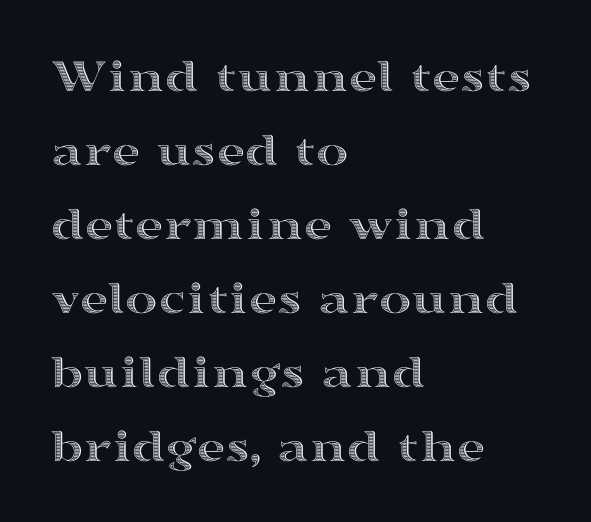
The image shows 49 px wide type, upright; set left-aligned, normal line spacing (1.51x), normal letter spacing, not underlined; a medium x-height.
